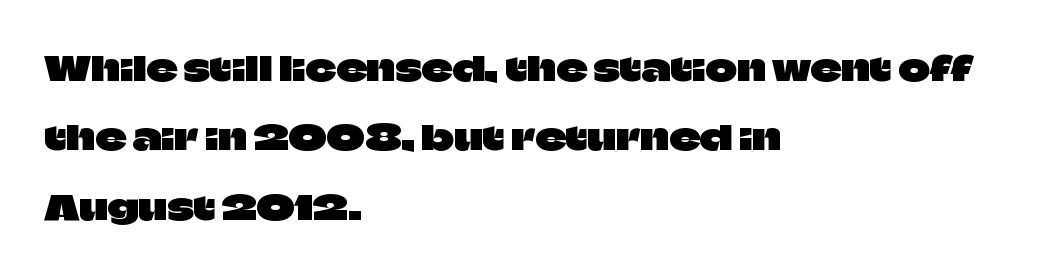
Q: Is the text italic (slanted)? A: No, it is upright.
Q: Is the typeface a serif or a sans-serif typeface? A: Sans-serif.
Q: Is the text underlined? A: No.
Q: How is the paragraph aligned? A: Left-aligned.
Q: Is the spacing between letters normal or unusually wide? A: Normal.
Q: Is the spacing between lines tight, normal or loose? A: Loose.
Q: Width (condensed, normal, or wide)? A: Normal.
Q: Stroke contrast? A: Low.
Q: x-height? A: Large.
Q: Monospaced? A: No.
